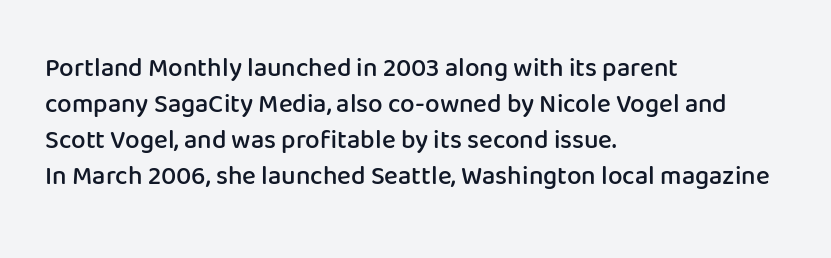
The image shows 26 px text type, upright; set left-aligned, normal line spacing (1.39x), normal letter spacing, not underlined.
